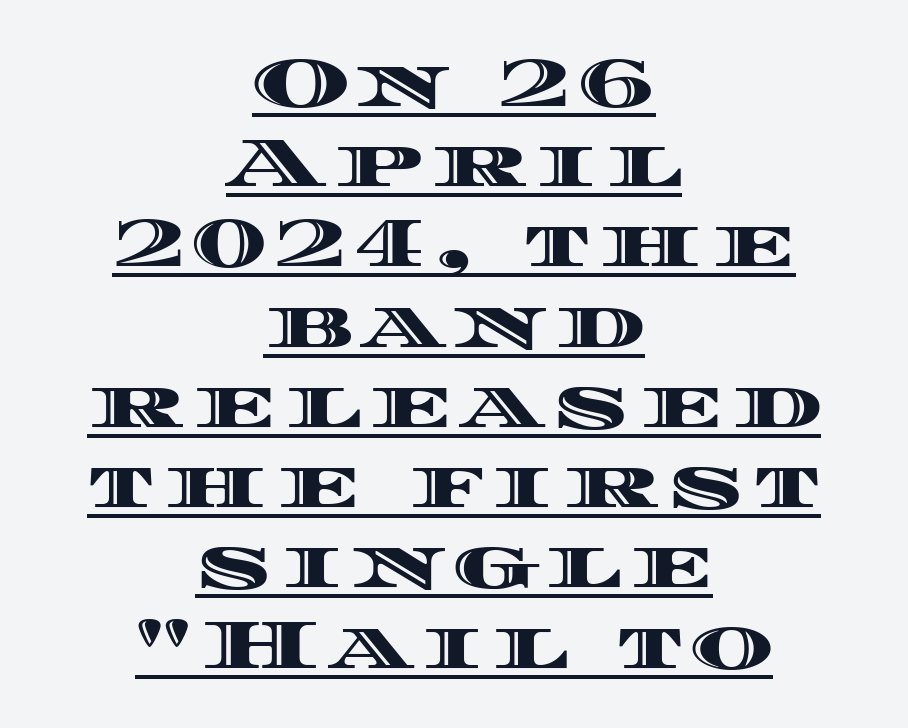
The image shows 71 px wide type, upright; set centered, tight line spacing (1.13x), underlined; a large x-height.
